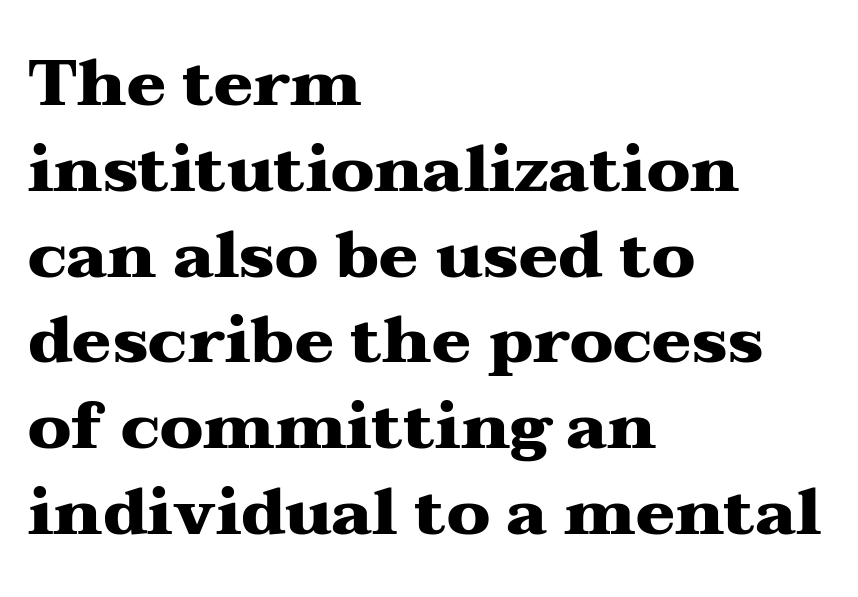
The image shows 65 px heavy, wide serif type, upright; set left-aligned, normal line spacing (1.32x), normal letter spacing, not underlined; medium stroke contrast and a medium x-height.
